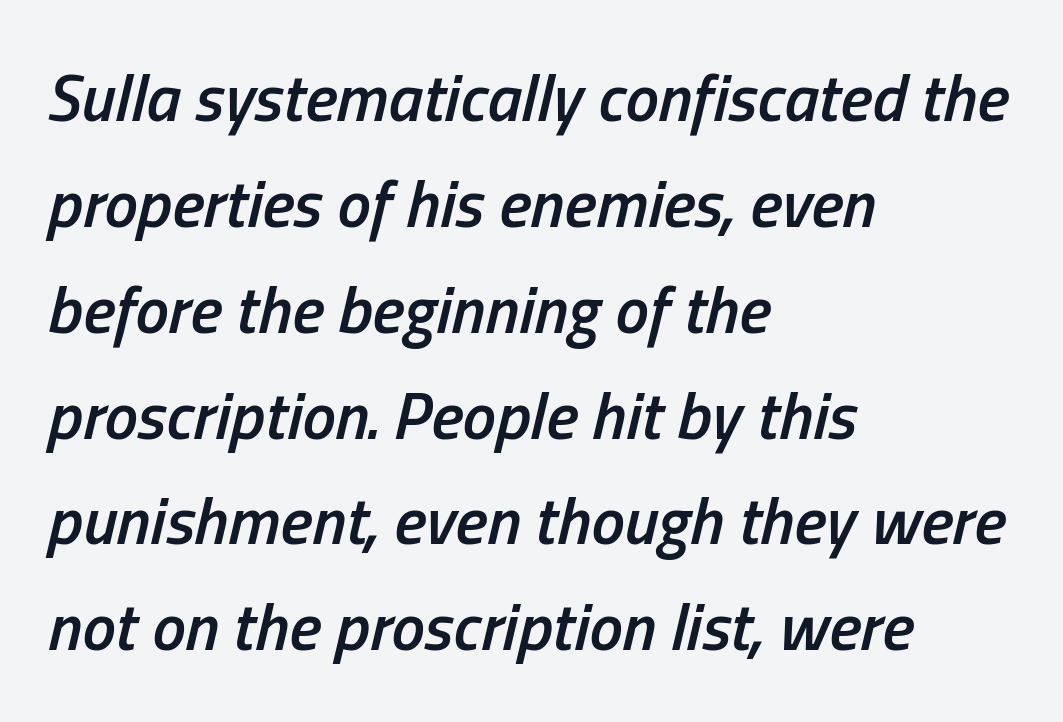
{"italic": "yes", "lean": "right", "slant_degrees": 13, "bold": "semi", "weight": "semibold", "width": "condensed", "stroke_contrast": "low", "x_height": "medium", "monospaced": "no", "underline": "no", "align": "left", "line_spacing": "normal", "line_spacing_ratio": 1.58, "letter_spacing": "normal", "letter_spacing_em": 0.0, "glyph_px": 67}
